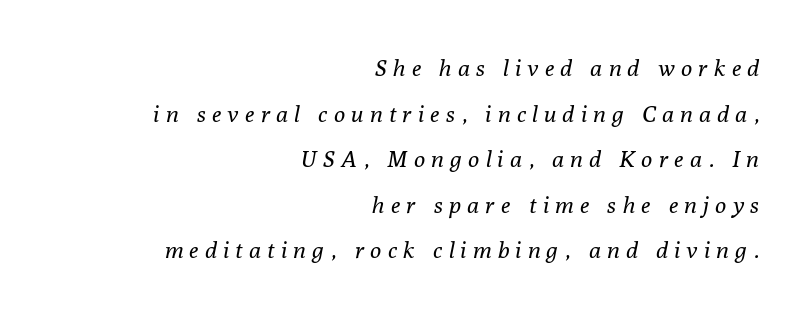
These lines stack with their right ends in a neat column. How are the letters spaced? Widely, with obvious added tracking. Leading: increased. Weight class: somewhere from thin through regular. You can tell it's italic because the verticals aren't actually vertical. Beneath every word, the page is bare.
